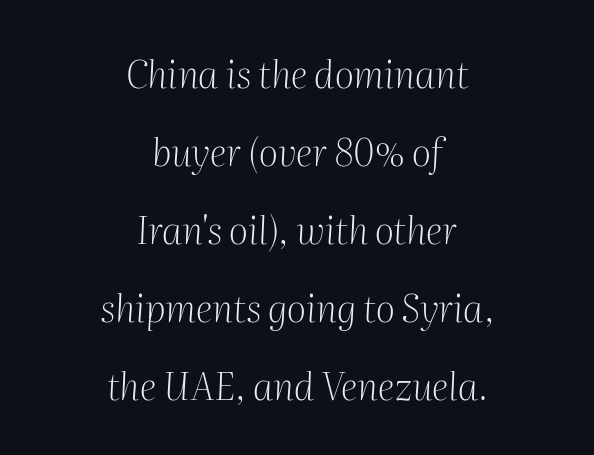
The image shows 38 px light serif type, italic (leaning right); set centered, loose line spacing (2.05x), normal letter spacing, not underlined; medium stroke contrast and a medium x-height.
